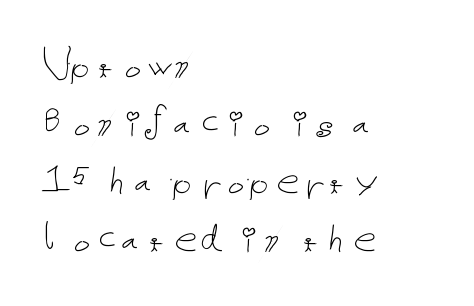
The image shows 46 px thin type, upright; set left-aligned, normal line spacing (1.26x), normal letter spacing, not underlined; low stroke contrast and a medium x-height.
